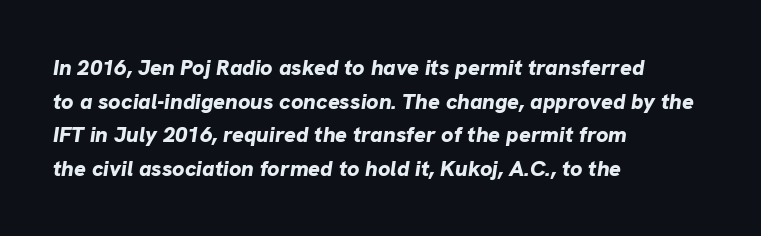
Q: Is the text bold? A: Yes.
Q: Is the text italic (slanted)? A: Yes, it leans right by about 8 degrees.
Q: Is the text underlined? A: No.
Q: How is the paragraph aligned? A: Left-aligned.
Q: Is the spacing between letters normal or unusually wide? A: Normal.
Q: Is the spacing between lines tight, normal or loose? A: Normal.
